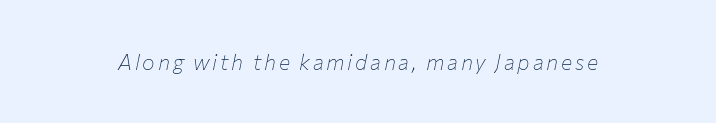
The image shows 21 px text type, italic (leaning right); set not underlined.
